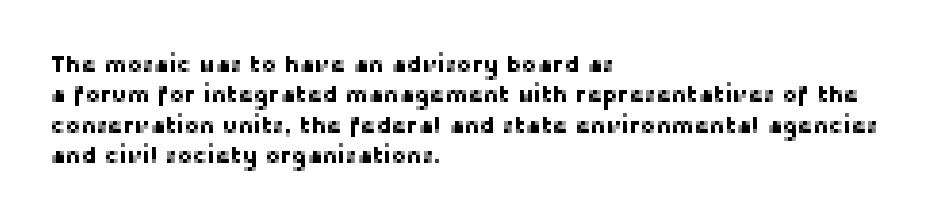
Q: Is the text italic (slanted)? A: No, it is upright.
Q: Is the text underlined? A: No.
Q: How is the paragraph aligned? A: Left-aligned.
Q: Is the spacing between letters normal or unusually wide? A: Normal.
Q: Is the spacing between lines tight, normal or loose? A: Normal.
